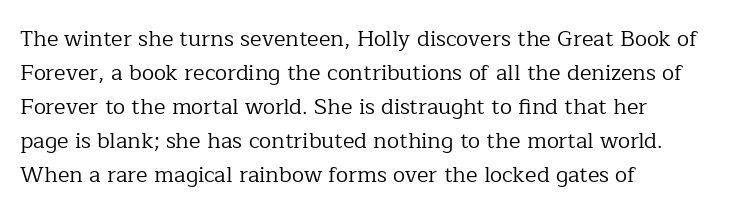
Q: Is the text bold? A: No.
Q: Is the text italic (slanted)? A: No, it is upright.
Q: Is the text underlined? A: No.
Q: How is the paragraph aligned? A: Left-aligned.
Q: Is the spacing between letters normal or unusually wide? A: Normal.
Q: Is the spacing between lines tight, normal or loose? A: Normal.
